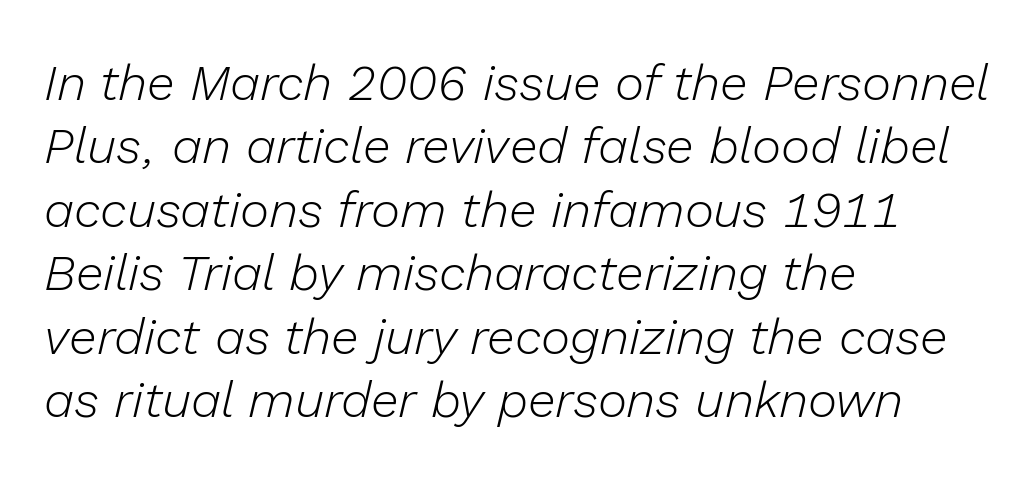
The strokes carry an ordinary text weight at most. Observe the lean: these are italic letterforms. The rag falls on the right side of this text block. Baseline-to-baseline distance is the conventional proportion of letter height. Nothing unusual about the tracking: characters are spaced as the font intends. Think of a printed novel: that variable character pitch is what you see here.
